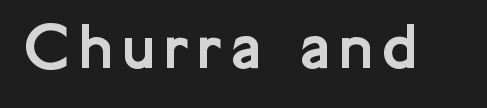
The image shows 68 px sans-serif type, upright; set not underlined; low stroke contrast and a medium x-height.
